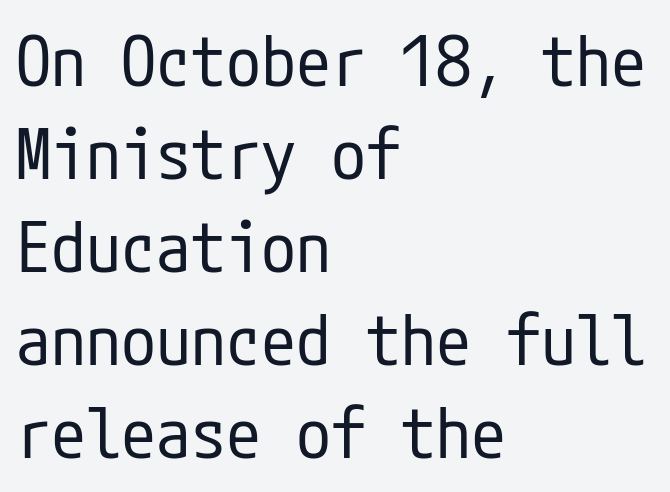
{"serif": "no", "italic": "no", "bold": "no", "weight": "regular", "width": "condensed", "stroke_contrast": "low", "x_height": "medium", "underline": "no", "align": "left", "line_spacing": "normal", "line_spacing_ratio": 1.33, "letter_spacing": "normal", "letter_spacing_em": 0.0, "glyph_px": 70}
